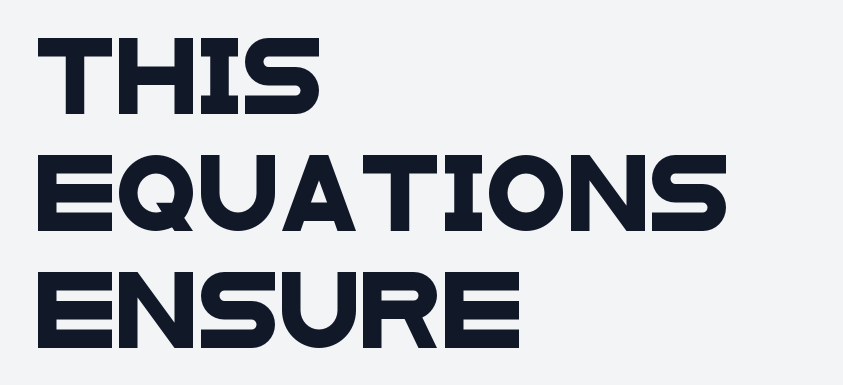
Any mark beneath the type? The region is blank. The letters carry no serifs — their stems end cleanly without finishing strokes. How would I describe the line gaps? Plain and ordinary. You could not count columns in this text — the font is proportionally spaced.
